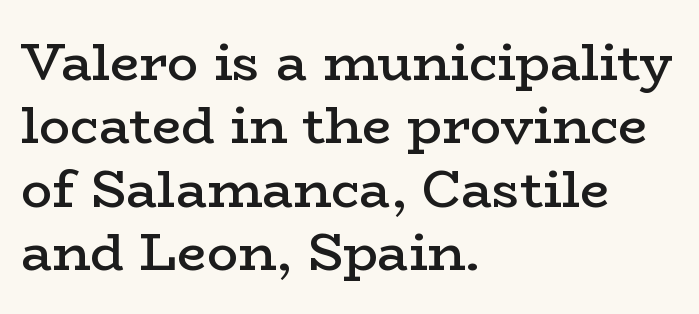
The horizontal fit of the characters is conventional and even. Little horizontal feet cap the strokes, marking this as serif type. Compared with a centered layout, this one pins lines to the left instead. Letters rest on an invisible, unmarked baseline. This is the regular roman posture of the typeface. Is this a fixed-width face? No — the glyphs have proportional, varying widths.
